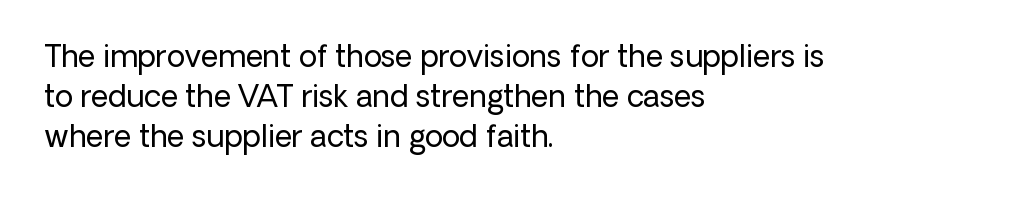
Weight class: somewhere from thin through regular. A bare baseline throughout the passage. The lines are quadded left. Is this a fixed-width face? No — the glyphs have proportional, varying widths.
